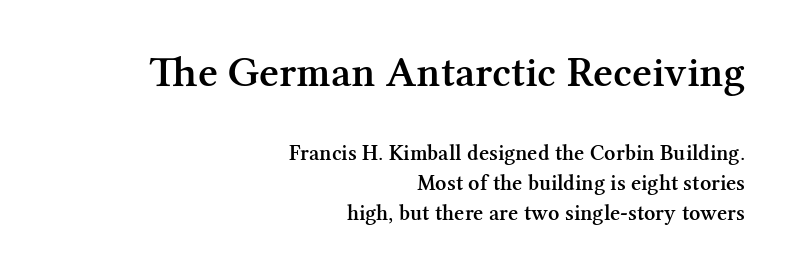
{"serif": "yes", "italic": "no", "bold": "semi", "weight": "semibold", "width": "normal", "stroke_contrast": "medium", "x_height": "medium", "monospaced": "no", "underline": "no", "align": "right", "line_spacing": "normal", "line_spacing_ratio": 1.36, "letter_spacing": "normal", "letter_spacing_em": 0.0, "larger_block": "first", "size_ratio": 1.95, "glyph_px": 43}
